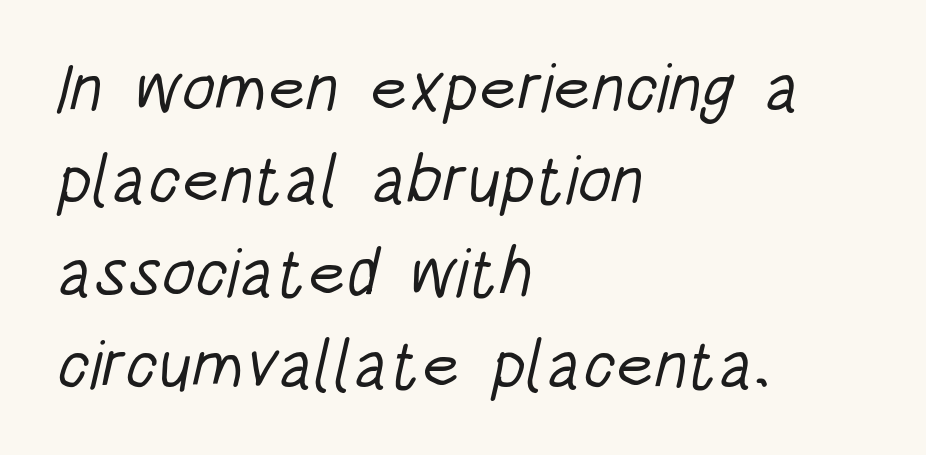
A typesetter would call this proportional, since set widths differ per character. The typeface has the unassuming heft of standard copy or less. Nothing sits at the stroke ends, so this counts as sans-serif. The passage shown is not underscored anywhere. Whoever set this chose a conventional vertical rhythm.
